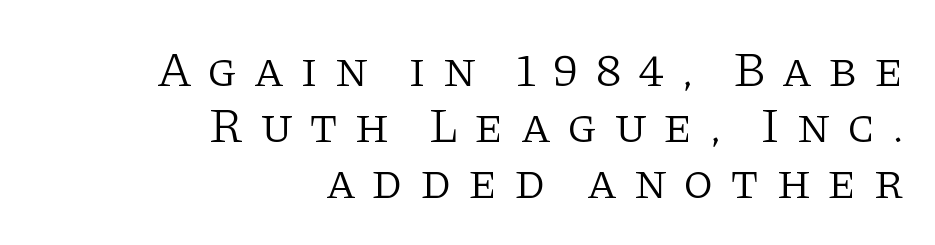
Q: Is the text bold? A: No.
Q: Is the text italic (slanted)? A: No, it is upright.
Q: Is the typeface a serif or a sans-serif typeface? A: Serif.
Q: Is the text underlined? A: No.
Q: How is the paragraph aligned? A: Right-aligned.
Q: Is the spacing between letters normal or unusually wide? A: Unusually wide.
Q: Is the spacing between lines tight, normal or loose? A: Tight.
Q: Width (condensed, normal, or wide)? A: Normal.
Q: Stroke contrast? A: Low.
Q: x-height? A: Large.
Q: Monospaced? A: No.
